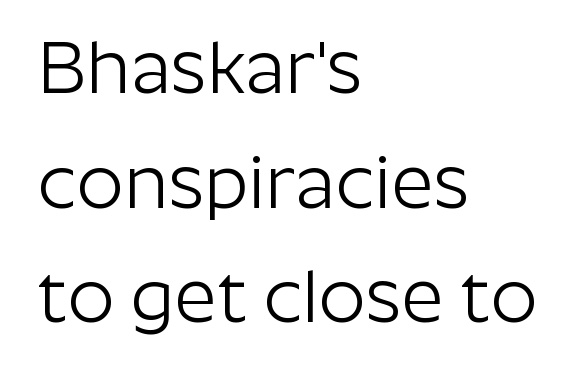
Q: Is the text bold? A: No.
Q: Is the text italic (slanted)? A: No, it is upright.
Q: Is the typeface a serif or a sans-serif typeface? A: Sans-serif.
Q: Is the text underlined? A: No.
Q: How is the paragraph aligned? A: Left-aligned.
Q: Is the spacing between letters normal or unusually wide? A: Normal.
Q: Is the spacing between lines tight, normal or loose? A: Normal.
Q: Width (condensed, normal, or wide)? A: Normal.
Q: Stroke contrast? A: Low.
Q: x-height? A: Medium.
Q: Monospaced? A: No.
